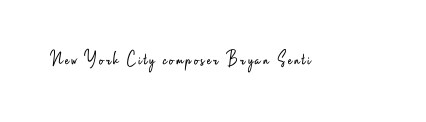
Q: Is the text bold? A: No.
Q: Is the text italic (slanted)? A: Yes.
Q: Is the text underlined? A: No.
